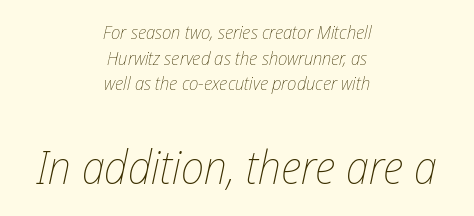
{"italic": "yes", "lean": "right", "slant_degrees": 12, "bold": "no", "weight": "thin", "width": "condensed", "stroke_contrast": "low", "x_height": "medium", "monospaced": "no", "underline": "no", "align": "center", "line_spacing": "normal", "line_spacing_ratio": 1.35, "letter_spacing": "normal", "letter_spacing_em": 0.0, "larger_block": "second", "size_ratio": 2.47, "glyph_px": 47}
